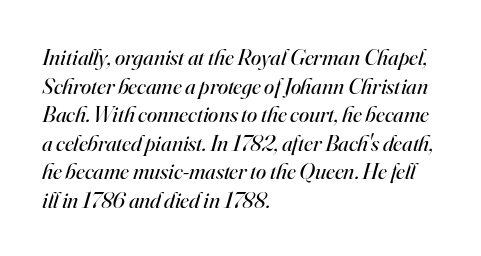
{"italic": "yes", "lean": "right", "slant_degrees": 16, "bold": "no", "underline": "no", "align": "left", "line_spacing_ratio": 1.24, "letter_spacing": "normal", "letter_spacing_em": 0.0, "glyph_px": 23}
